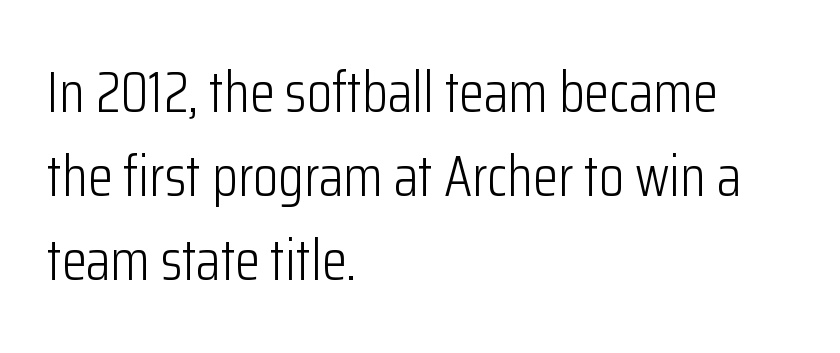
The image shows 57 px light, condensed sans-serif type, upright; set left-aligned, normal line spacing (1.47x), normal letter spacing, not underlined; low stroke contrast and a medium x-height.
